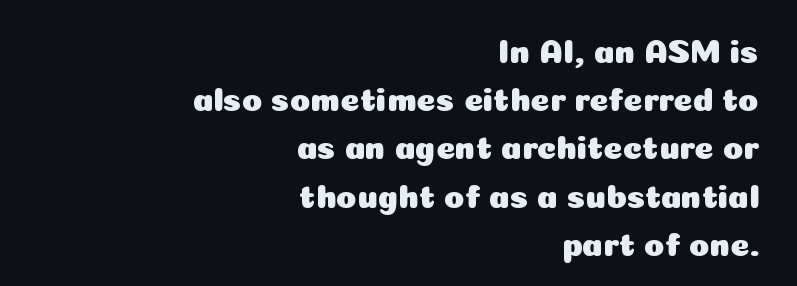
Here the designer chose a conventional face with non-uniform glyph widths. Nothing unusual about the tracking: characters are spaced as the font intends. The space between consecutive lines is moderate. Horizontal alignment here is rightward, an uncommon choice for prose. The passage shown is not underscored anywhere. Check where the strokes stop: nothing finishes them off — pure sans.
